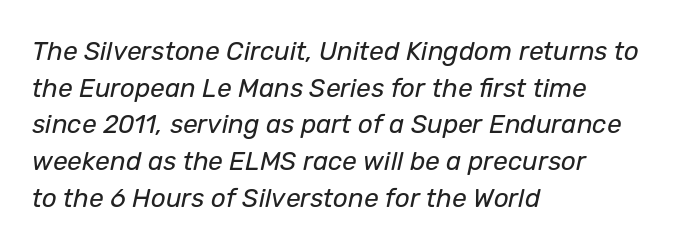
{"italic": "yes", "lean": "right", "slant_degrees": 12, "bold": "no", "underline": "no", "align": "left", "line_spacing": "normal", "line_spacing_ratio": 1.41, "letter_spacing": "normal", "letter_spacing_em": 0.0, "glyph_px": 26}
